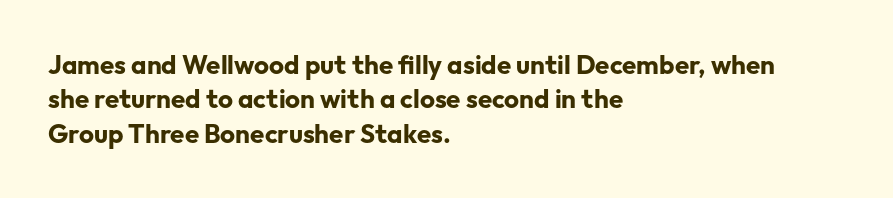
Words appear dense and cohesive because spacing is normal. Typeset ragged right — the left edge is the straight one. This sample keeps an unexceptional amount of space between lines. A clean baseline with only descenders dipping below it. Notice how thick the strokes are: this is what a full bold looks like. This is the regular roman posture of the typeface.
